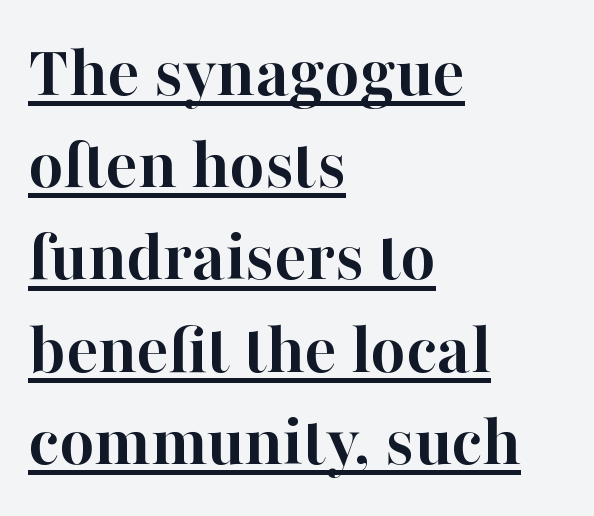
Q: Is the text bold? A: Yes.
Q: Is the text italic (slanted)? A: No, it is upright.
Q: Is the typeface a serif or a sans-serif typeface? A: Serif.
Q: Is the text underlined? A: Yes.
Q: How is the paragraph aligned? A: Left-aligned.
Q: Is the spacing between letters normal or unusually wide? A: Normal.
Q: Width (condensed, normal, or wide)? A: Normal.
Q: Stroke contrast? A: High.
Q: x-height? A: Medium.
Q: Monospaced? A: No.
